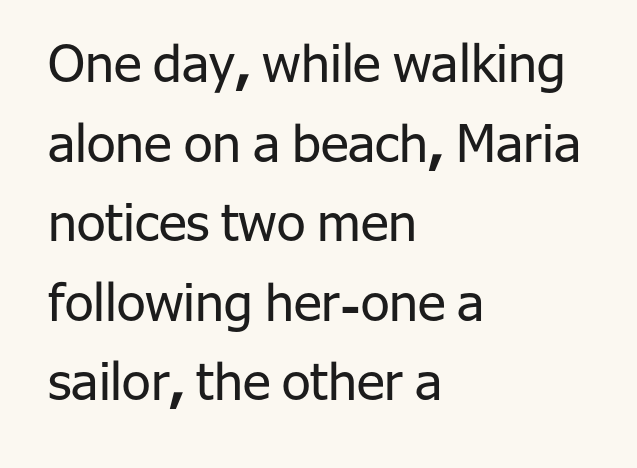
The passage shown is not underscored anywhere. The cut favours lightness, reaching ordinary text weight at its darkest. You could not count columns in this text — the font is proportionally spaced. The line texture is even and compact thanks to regular tracking. This block has exactly the height ordinary leading produces. A student would call this left alignment; a typographer would say flush left, rag right.
